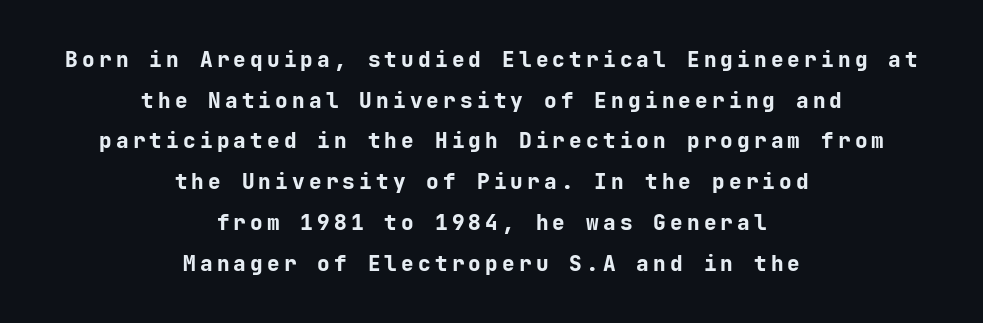
The image shows 21 px bold type, upright; set centered, loose line spacing (1.94x), unusually wide letter spacing (+0.2 em), not underlined.
